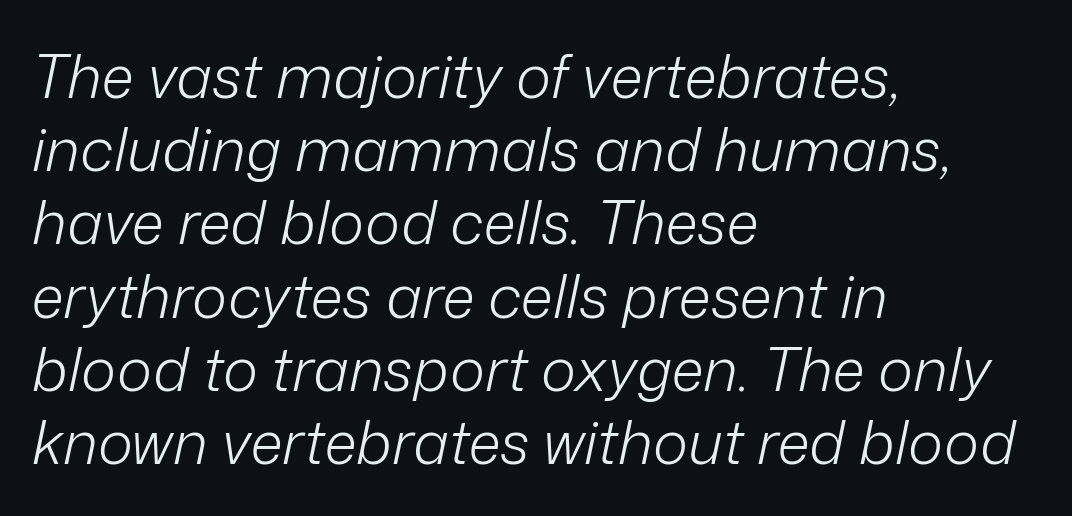
Q: Is the text bold? A: No.
Q: Is the text italic (slanted)? A: Yes, it leans right by about 12 degrees.
Q: Is the text underlined? A: No.
Q: How is the paragraph aligned? A: Left-aligned.
Q: Is the spacing between letters normal or unusually wide? A: Normal.
Q: Width (condensed, normal, or wide)? A: Normal.
Q: Stroke contrast? A: Low.
Q: x-height? A: Medium.
Q: Monospaced? A: No.
